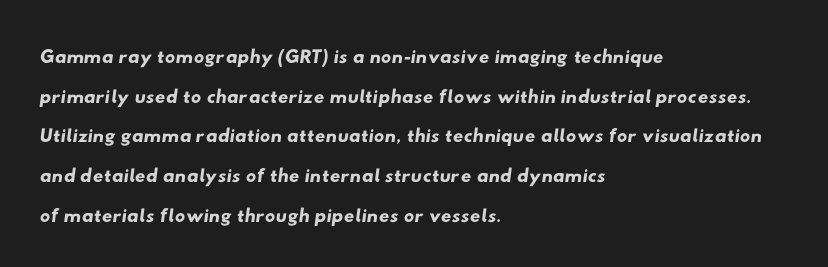
Vertically, the passage feels balanced, rows spaced as you'd expect. Examine the stroke ends and you'll find no serifs. Quick note: underline off. The compositor pushed each line to the left boundary.
